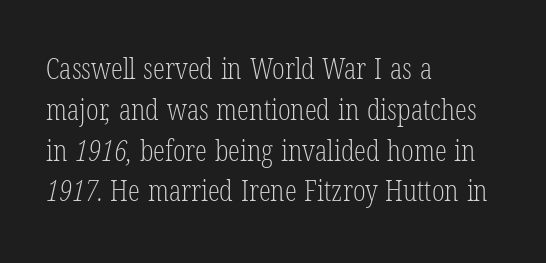
{"serif": "yes", "bold": "no", "weight": "light", "width": "condensed", "stroke_contrast": "low", "x_height": "medium", "monospaced": "no", "underline": "no", "align": "left", "line_spacing": "normal", "line_spacing_ratio": 1.36, "letter_spacing": "normal", "letter_spacing_em": 0.0, "glyph_px": 30}
